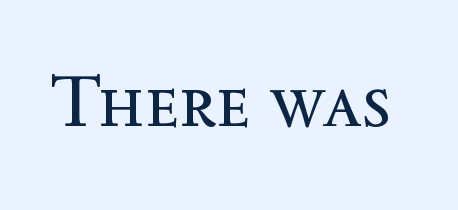
There is no visible air inserted between adjacent glyphs. Letters rest on an invisible, unmarked baseline. Is the stroke heavy? The answer is a plain regular-or-lighter. These lines were composed using upright roman letters. Character widths vary here, with narrow letters taking less room than wide ones.
